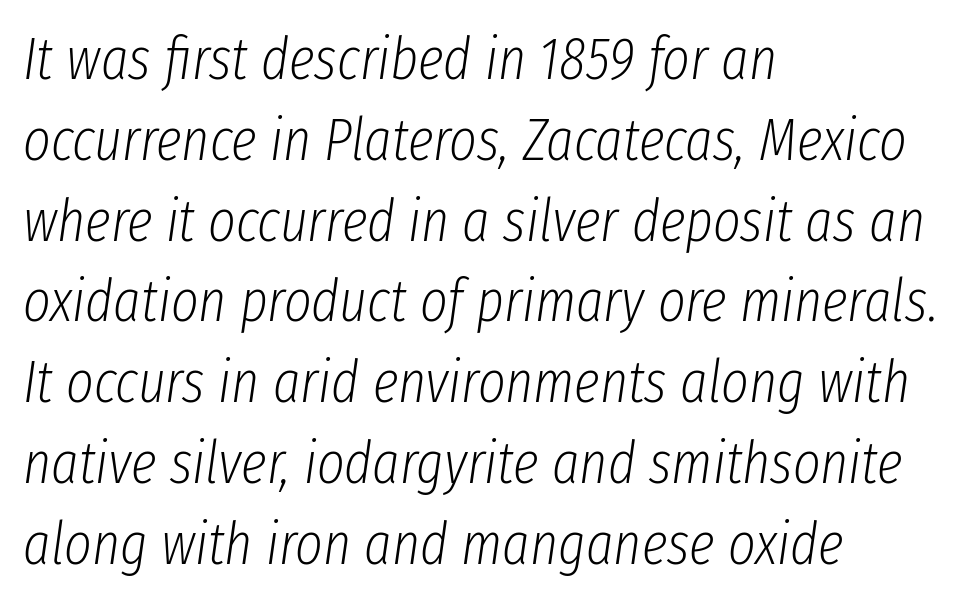
The image shows 59 px light, condensed type, italic (leaning right); set left-aligned, normal line spacing (1.37x), normal letter spacing, not underlined; low stroke contrast and a medium x-height.
